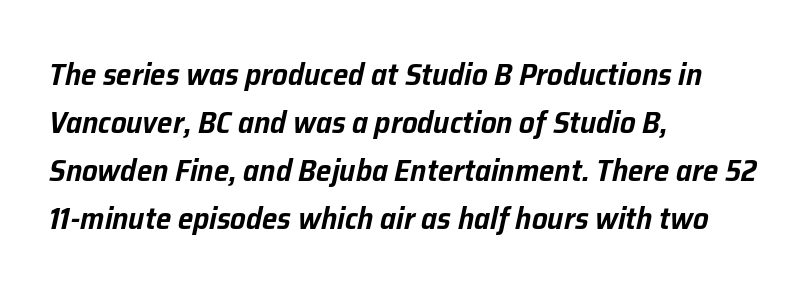
This block has exactly the height ordinary leading produces. There's an unmistakable incline to the writing here. Has an underline been added? It has not. The ragged edge is on the right, which tells us the setting is flush left. Looks like regular typesetting: each glyph gets only the width it needs.
